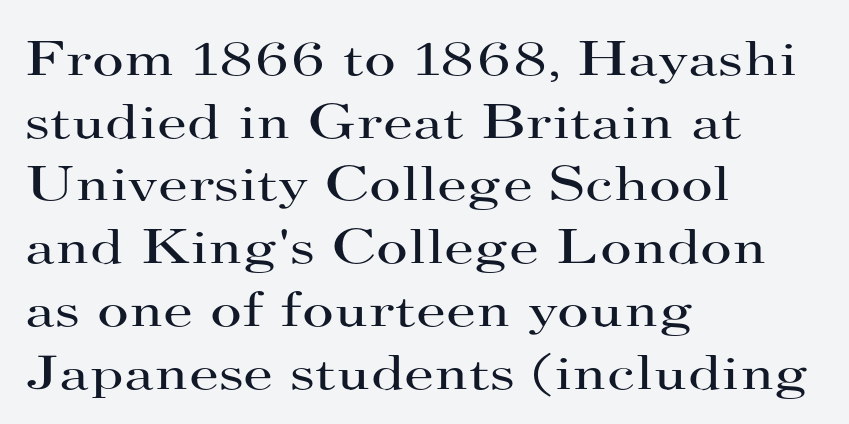
Quick note: underline off. A typesetter would call this proportional, since set widths differ per character. Type style note: has serifs. Compared with a centered layout, this one pins lines to the left instead. Vertical strokes here are truly vertical.
